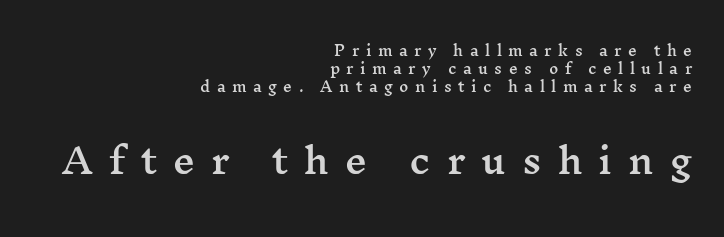
The image shows 35 px wide serif type, upright; set right-aligned, normal line spacing (1.28x), unusually wide letter spacing (+0.46 em), not underlined; the second (bottom) block is 2.5x larger; medium stroke contrast and a medium x-height.
